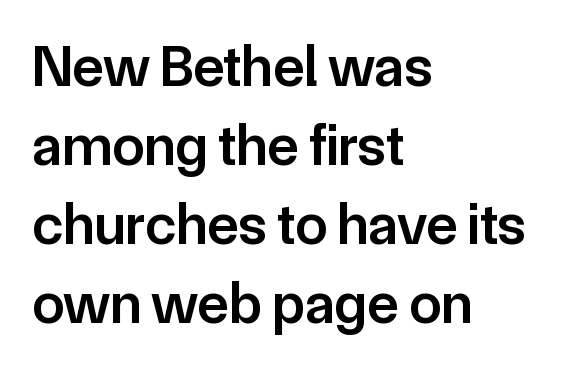
{"serif": "no", "italic": "no", "bold": "semi", "weight": "semibold", "width": "normal", "stroke_contrast": "low", "x_height": "medium", "monospaced": "no", "underline": "no", "align": "left", "line_spacing": "normal", "line_spacing_ratio": 1.36, "letter_spacing": "normal", "letter_spacing_em": 0.0, "glyph_px": 58}
